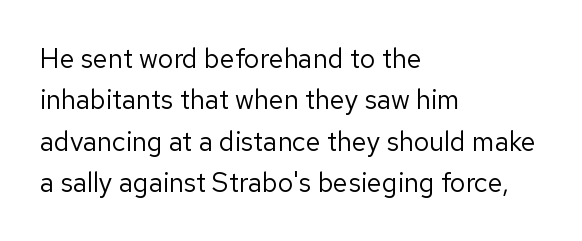
Q: Is the text bold? A: No.
Q: Is the text italic (slanted)? A: No, it is upright.
Q: Is the text underlined? A: No.
Q: How is the paragraph aligned? A: Left-aligned.
Q: Is the spacing between letters normal or unusually wide? A: Normal.
Q: Is the spacing between lines tight, normal or loose? A: Normal.
